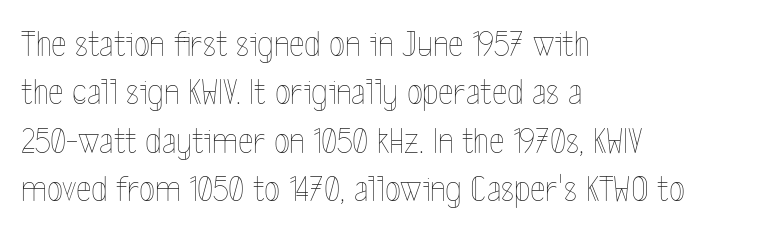
Q: Is the text bold? A: No.
Q: Is the text italic (slanted)? A: No, it is upright.
Q: Is the text underlined? A: No.
Q: How is the paragraph aligned? A: Left-aligned.
Q: Is the spacing between letters normal or unusually wide? A: Normal.
Q: Is the spacing between lines tight, normal or loose? A: Normal.
Q: Width (condensed, normal, or wide)? A: Condensed.
Q: x-height? A: Medium.
Q: Monospaced? A: No.
